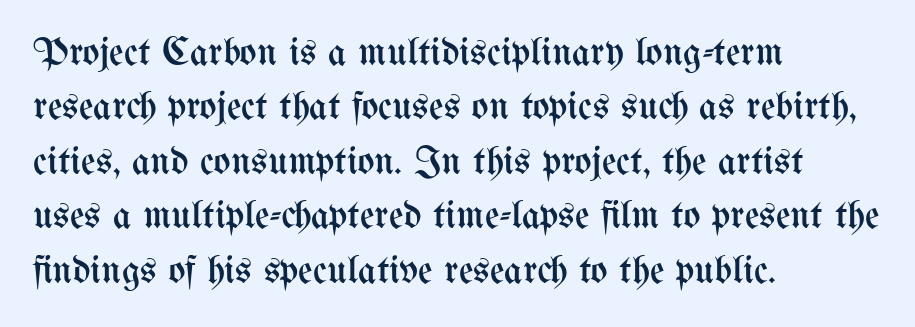
Weight: regular or lighter. The vertical gap from one line to the next is medium. The compositor pushed each line to the left boundary. No italicization has been applied; the sample stays upright.
